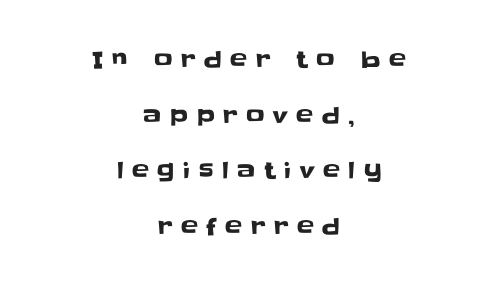
{"italic": "no", "underline": "no", "align": "center", "line_spacing": "loose", "line_spacing_ratio": 2.42, "letter_spacing": "wide", "letter_spacing_em": 0.37, "glyph_px": 23}
